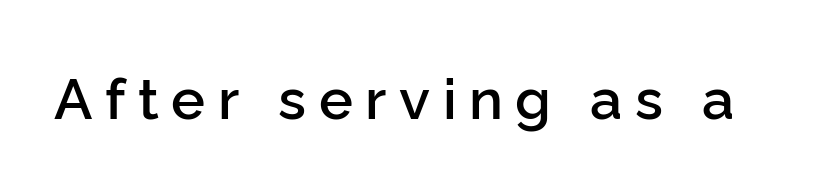
Q: Is the text bold? A: Semi-bold.
Q: Is the text italic (slanted)? A: No, it is upright.
Q: Is the typeface a serif or a sans-serif typeface? A: Sans-serif.
Q: Is the text underlined? A: No.
Q: Is the spacing between letters normal or unusually wide? A: Unusually wide.
Q: Width (condensed, normal, or wide)? A: Normal.
Q: Stroke contrast? A: Low.
Q: x-height? A: Medium.
Q: Monospaced? A: No.
